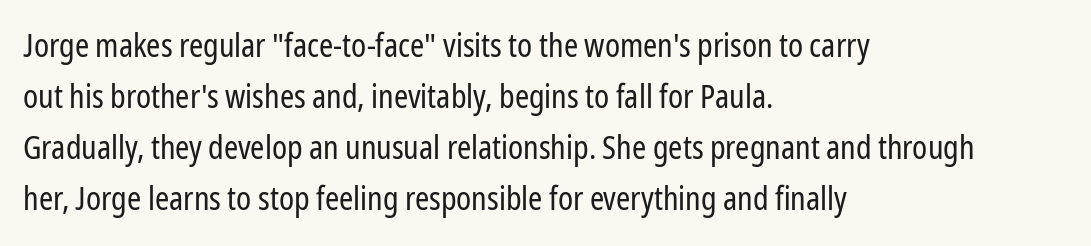
Q: Is the text bold? A: No.
Q: Is the text italic (slanted)? A: No, it is upright.
Q: Is the typeface a serif or a sans-serif typeface? A: Sans-serif.
Q: Is the text underlined? A: No.
Q: How is the paragraph aligned? A: Left-aligned.
Q: Is the spacing between letters normal or unusually wide? A: Normal.
Q: Is the spacing between lines tight, normal or loose? A: Normal.
Q: Width (condensed, normal, or wide)? A: Condensed.
Q: Stroke contrast? A: Low.
Q: x-height? A: Medium.
Q: Monospaced? A: No.
